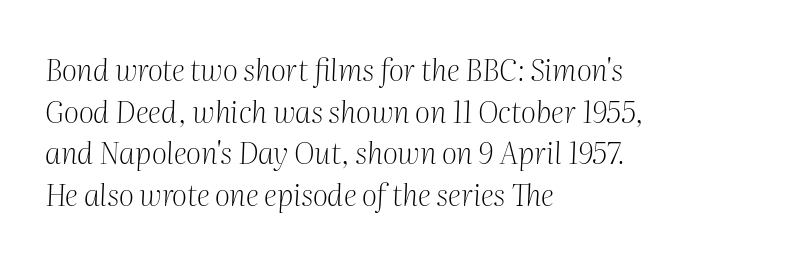
Each new line begins a customary step beneath the previous one. A typesetter would label this face a serif. Proportional: the letters do not fall into vertical columns. Which margin do the lines hug? The left one — the right edge is uneven.
